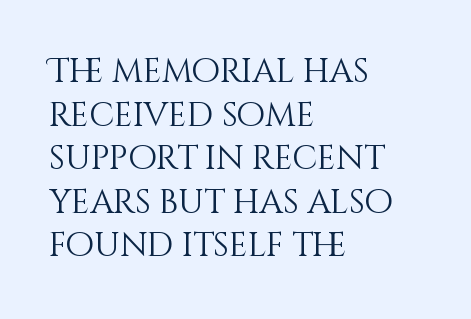
Q: Is the text bold? A: No.
Q: Is the text italic (slanted)? A: No, it is upright.
Q: Is the text underlined? A: No.
Q: How is the paragraph aligned? A: Left-aligned.
Q: Is the spacing between letters normal or unusually wide? A: Normal.
Q: Is the spacing between lines tight, normal or loose? A: Normal.
Q: Width (condensed, normal, or wide)? A: Normal.
Q: Stroke contrast? A: Medium.
Q: x-height? A: Large.
Q: Monospaced? A: No.
